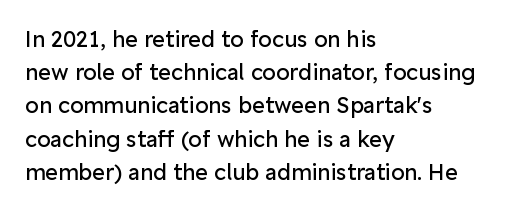
{"italic": "no", "bold": "no", "underline": "no", "align": "left", "line_spacing": "normal", "line_spacing_ratio": 1.51, "letter_spacing": "normal", "letter_spacing_em": 0.0, "glyph_px": 22}
